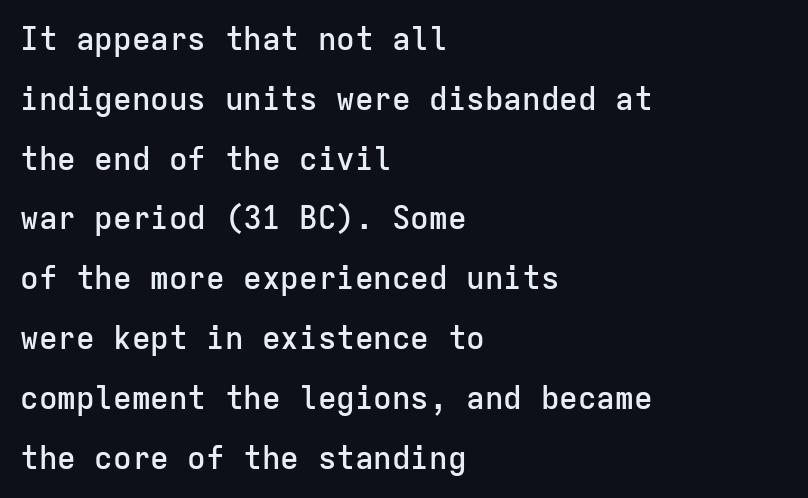
Students, this is semibold: more ink than regular, less than bold. Nothing sits at the stroke ends, so this counts as sans-serif. The leading is generous, giving the passage an open texture. Descenders are the only things crossing below the line. Notice how the stems are strictly vertical — no italics here. A typesetter would call this zero additional tracking.
